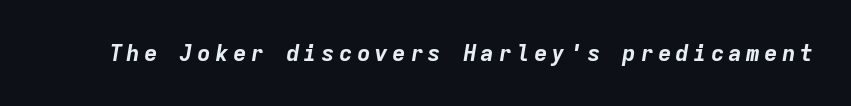
The image shows 23 px bold type, italic (leaning right); set not underlined.
